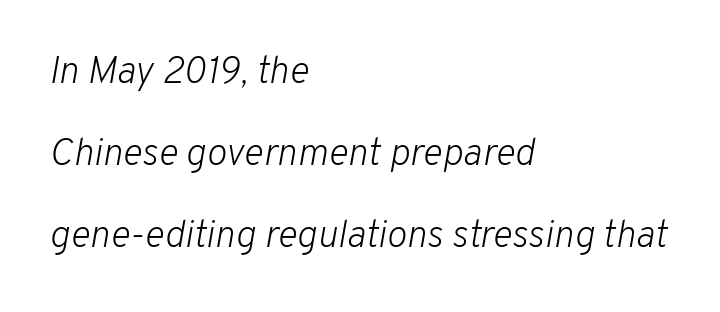
Q: Is the text bold? A: No.
Q: Is the text italic (slanted)? A: Yes, it leans right by about 10 degrees.
Q: Is the text underlined? A: No.
Q: How is the paragraph aligned? A: Left-aligned.
Q: Is the spacing between letters normal or unusually wide? A: Normal.
Q: Is the spacing between lines tight, normal or loose? A: Loose.
Q: Width (condensed, normal, or wide)? A: Normal.
Q: Stroke contrast? A: Low.
Q: x-height? A: Medium.
Q: Monospaced? A: No.
